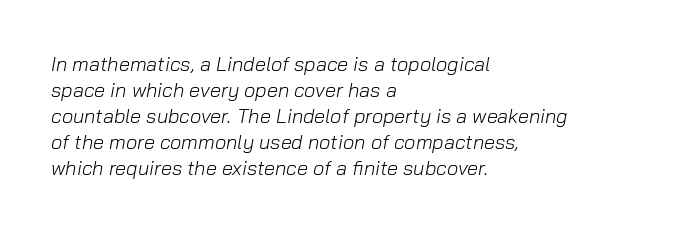
Q: Is the text bold? A: No.
Q: Is the text italic (slanted)? A: Yes, it leans right by about 10 degrees.
Q: Is the text underlined? A: No.
Q: How is the paragraph aligned? A: Left-aligned.
Q: Is the spacing between letters normal or unusually wide? A: Normal.
Q: Is the spacing between lines tight, normal or loose? A: Normal.
